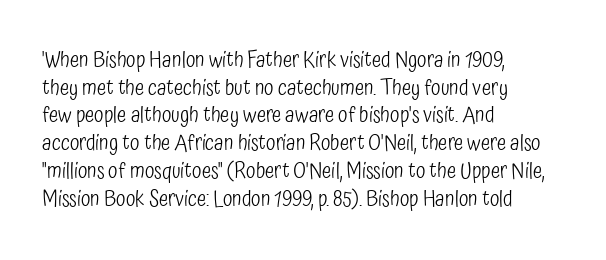
Q: Is the text bold? A: No.
Q: Is the text italic (slanted)? A: No, it is upright.
Q: Is the text underlined? A: No.
Q: How is the paragraph aligned? A: Left-aligned.
Q: Is the spacing between letters normal or unusually wide? A: Normal.
Q: Is the spacing between lines tight, normal or loose? A: Normal.
